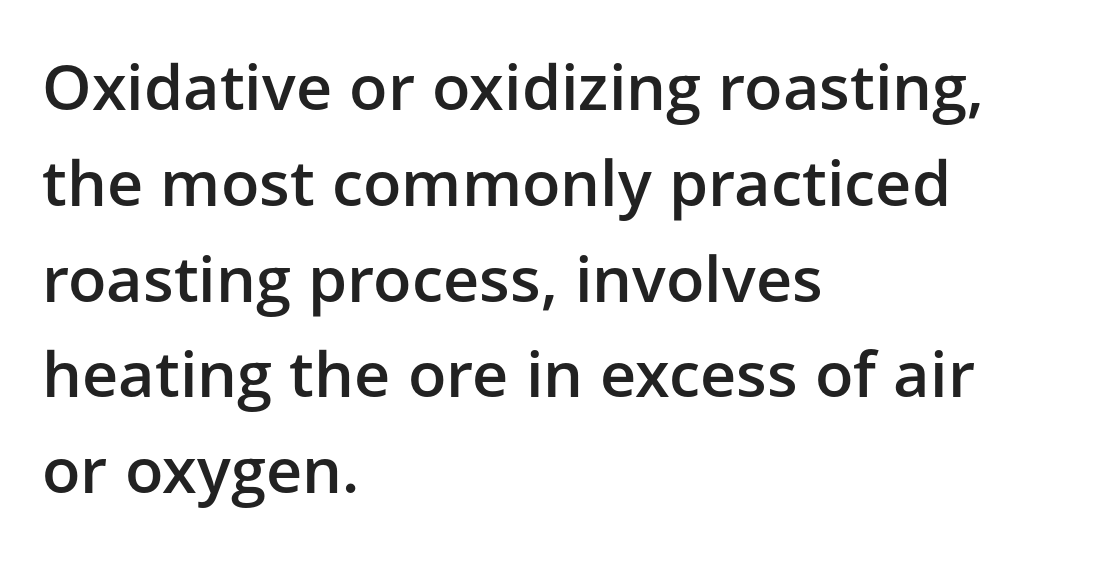
In terms of weight, the rendering is demibold, just under bold. Do the letters lean? They stand straight. No feet cap the strokes, marking this as sans-serif type. Words float on clear page, feet unadorned.
